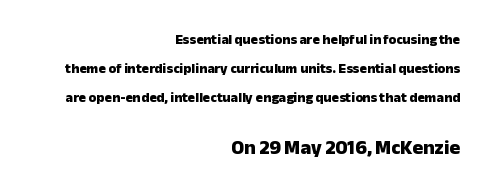
{"italic": "no", "bold": "yes", "underline": "no", "align": "right", "line_spacing": "loose", "line_spacing_ratio": 2.07, "letter_spacing": "normal", "letter_spacing_em": 0.0, "larger_block": "second", "size_ratio": 1.43, "glyph_px": 20}
